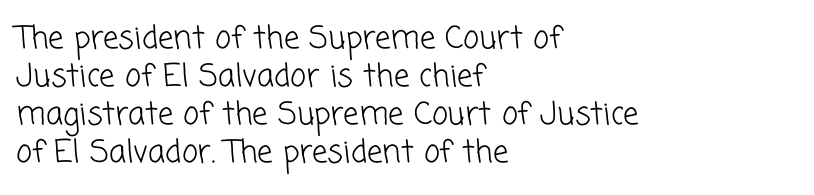
Q: Is the text bold? A: No.
Q: Is the typeface a serif or a sans-serif typeface? A: Sans-serif.
Q: Is the text underlined? A: No.
Q: How is the paragraph aligned? A: Left-aligned.
Q: Is the spacing between letters normal or unusually wide? A: Normal.
Q: Width (condensed, normal, or wide)? A: Normal.
Q: Stroke contrast? A: Low.
Q: x-height? A: Medium.
Q: Monospaced? A: No.
